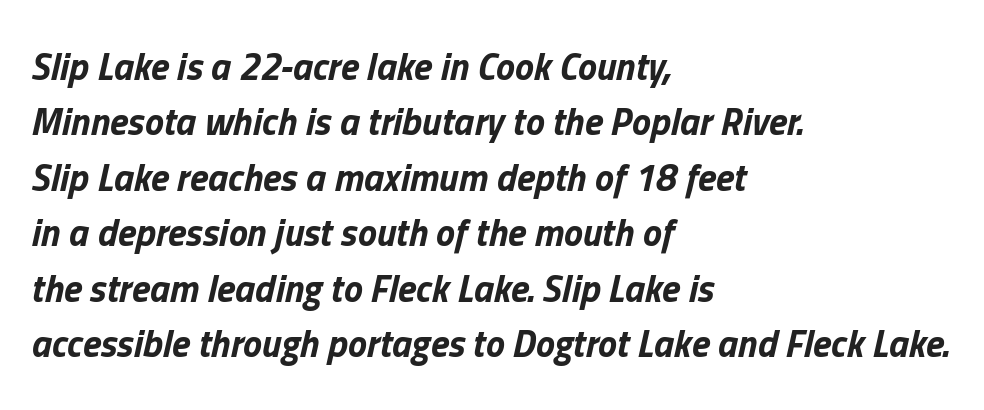
{"italic": "yes", "lean": "right", "slant_degrees": 13, "bold": "yes", "weight": "bold", "width": "normal", "stroke_contrast": "low", "x_height": "medium", "monospaced": "no", "underline": "no", "align": "left", "line_spacing": "normal", "line_spacing_ratio": 1.46, "letter_spacing": "normal", "letter_spacing_em": 0.0, "glyph_px": 38}
